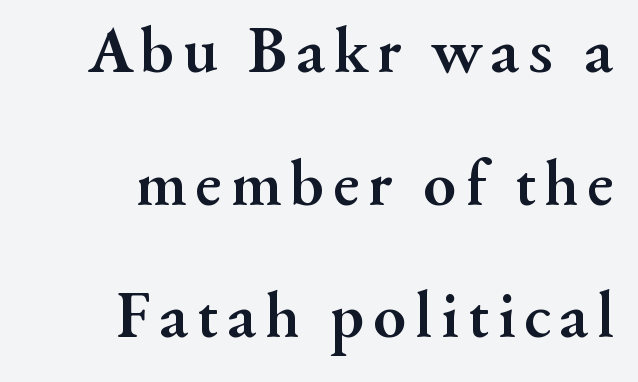
{"serif": "yes", "italic": "no", "bold": "yes", "weight": "semibold", "width": "normal", "stroke_contrast": "medium", "x_height": "small", "monospaced": "no", "underline": "no", "align": "right", "line_spacing": "loose", "line_spacing_ratio": 1.98, "glyph_px": 67}
